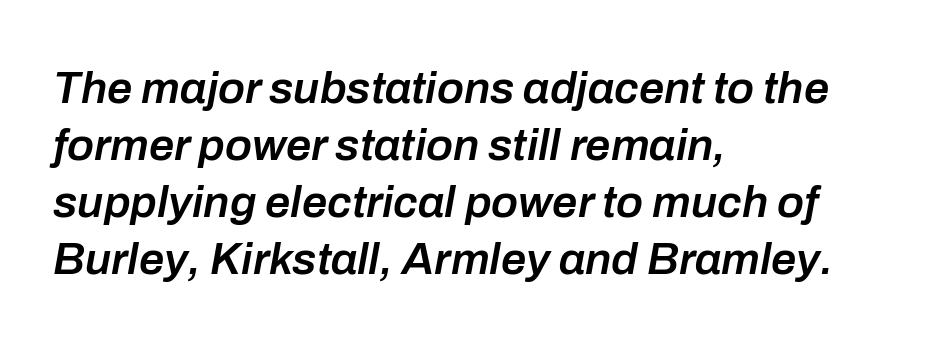
Q: Is the text bold? A: Semi-bold.
Q: Is the text italic (slanted)? A: Yes, it leans right by about 10 degrees.
Q: Is the text underlined? A: No.
Q: How is the paragraph aligned? A: Left-aligned.
Q: Is the spacing between letters normal or unusually wide? A: Normal.
Q: Is the spacing between lines tight, normal or loose? A: Normal.
Q: Width (condensed, normal, or wide)? A: Normal.
Q: Stroke contrast? A: Low.
Q: x-height? A: Medium.
Q: Monospaced? A: No.
